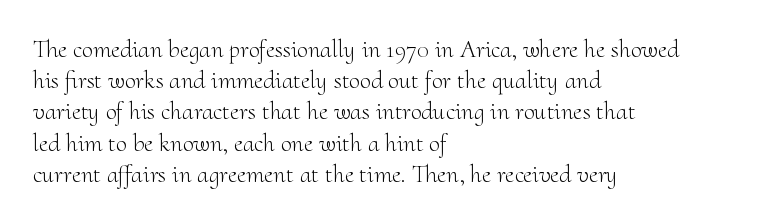
Q: Is the text bold? A: No.
Q: Is the text italic (slanted)? A: No, it is upright.
Q: Is the text underlined? A: No.
Q: How is the paragraph aligned? A: Left-aligned.
Q: Is the spacing between letters normal or unusually wide? A: Normal.
Q: Is the spacing between lines tight, normal or loose? A: Normal.
